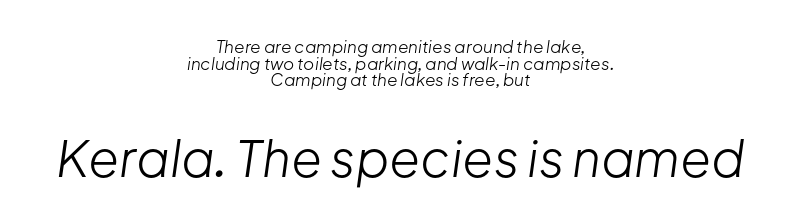
Letters have the restrained weight of plain body copy at most. Whoever set this chose condensed vertical rhythm over breathing room. The tracking reads as untouched default to a designer's eye. Descender tails drop into unmarked territory. These two chunks differ in scale, with the bottom chunk taking the larger measure. The rendering uses natural spacing where letterforms have individual widths.
